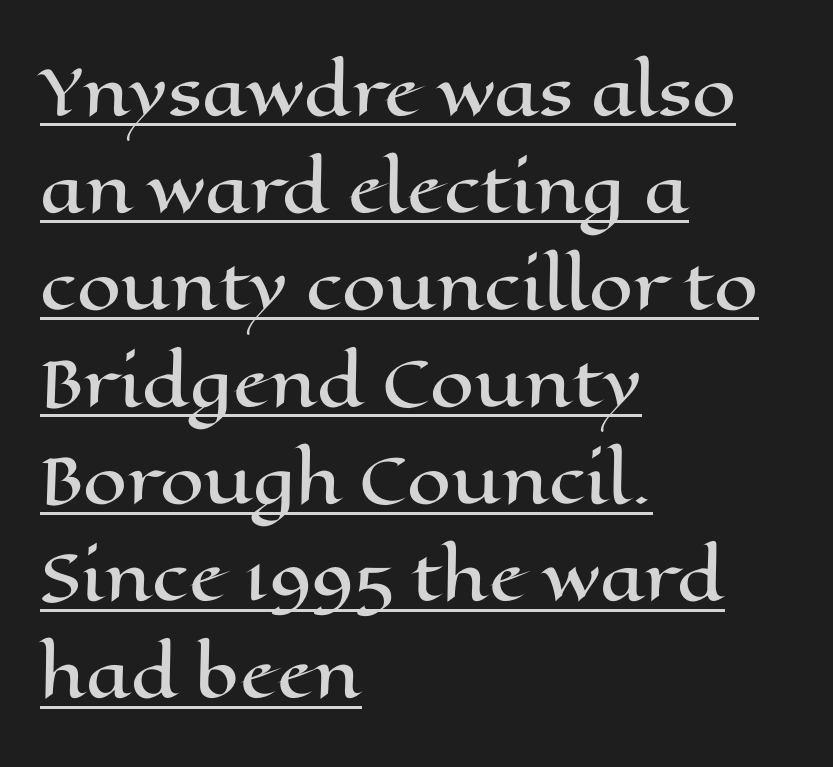
Somebody hit Ctrl+U on this one — the words are underlined. Each letter keeps its own natural width here, so spacing adapts to shape. The rendering keeps characters at their native spacing. No italicization has been applied; the sample stays upright.
